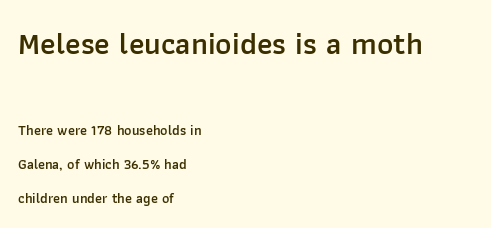
This is sans-serif lettering, the kind often seen on screens and signage. How would I describe the line gaps? Wide and relaxed. These lines stack with their left ends in a neat column. Characters follow at the spacing the type designer built in. Which of the two is more prominent by size? The first, at the top.
